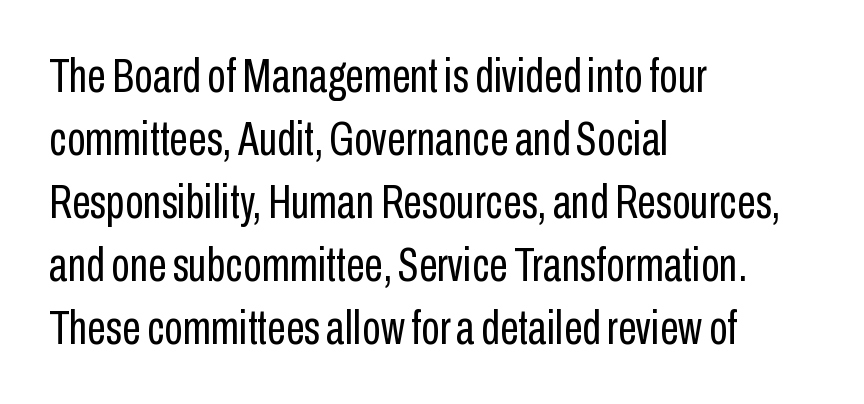
The image shows 48 px regular-weight, condensed sans-serif type, upright; set left-aligned, normal line spacing (1.31x), normal letter spacing, not underlined; low stroke contrast and a medium x-height.
